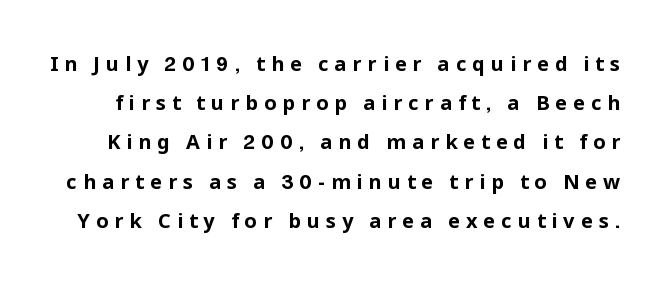
The image shows 20 px bold type, upright; set loose line spacing (1.96x), unusually wide letter spacing (+0.3 em), not underlined.
